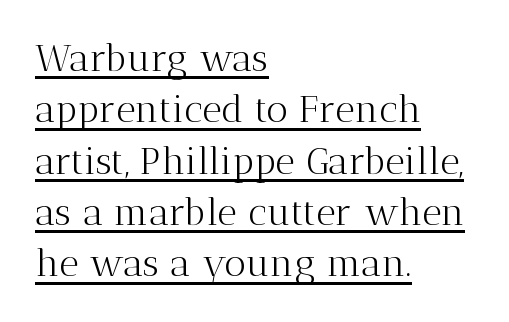
{"serif": "yes", "italic": "no", "bold": "no", "weight": "light", "width": "normal", "stroke_contrast": "medium", "x_height": "medium", "monospaced": "no", "underline": "yes", "align": "left", "line_spacing": "normal", "line_spacing_ratio": 1.35, "letter_spacing": "normal", "letter_spacing_em": 0.0, "glyph_px": 38}
